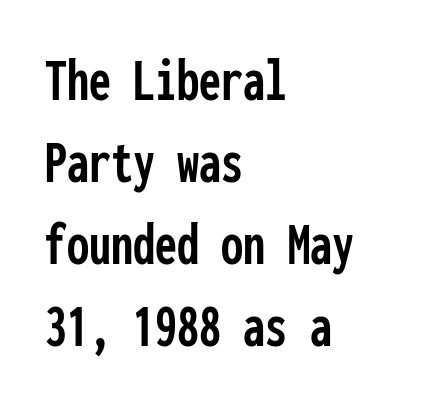
{"serif": "no", "italic": "no", "width": "condensed", "stroke_contrast": "low", "x_height": "medium", "monospaced": "yes", "underline": "no", "align": "left", "line_spacing": "normal", "line_spacing_ratio": 1.3, "letter_spacing": "normal", "letter_spacing_em": 0.0, "glyph_px": 63}
